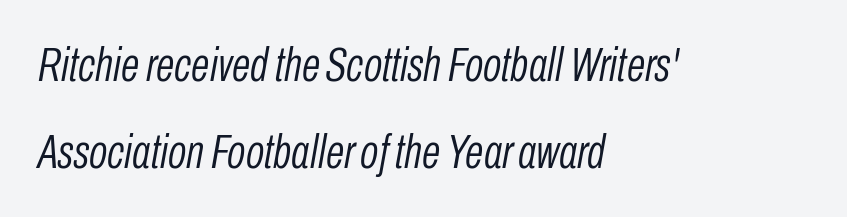
The image shows 48 px light, condensed type, italic (leaning right); set left-aligned, line spacing 1.81x, normal letter spacing, not underlined; low stroke contrast and a medium x-height.
